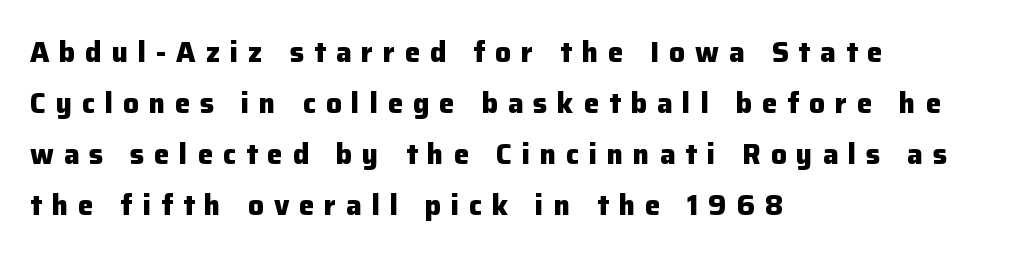
The image shows 28 px heavy sans-serif type, upright; set left-aligned, line spacing 1.82x, unusually wide letter spacing (+0.35 em), not underlined; low stroke contrast and a medium x-height.
